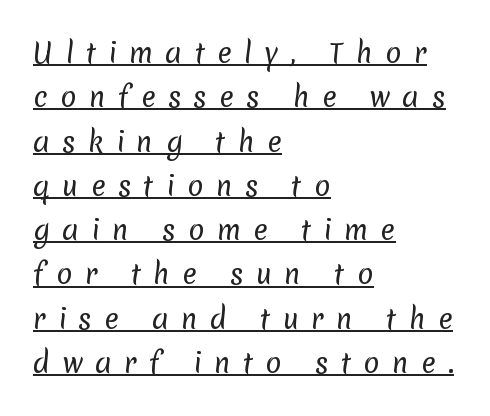
All the whitespace from short lines collects on the right. Quick note: interline space is typical. Descenders here cross a horizontal rule under the line. Tracking here is generous; glyphs stand well apart from one another.
